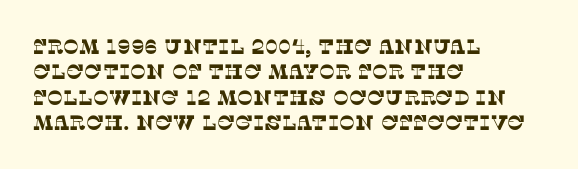
The gaps between neighbouring characters are ordinary and unremarkable. Anything drawn beneath the words? Only blank space. The rendering anchors every line to the left-hand side.
